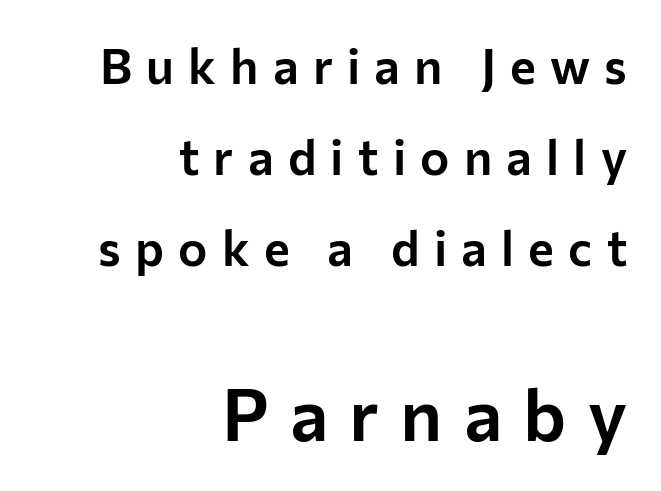
Visually the block forms a straight wall on the right and a jagged coastline on the left. Which chunk is bigger? The second one — the bottom block dwarfs the top. The glyphs are unaccompanied by any horizontal stroke below them. The font's upright variant was chosen for this text.
